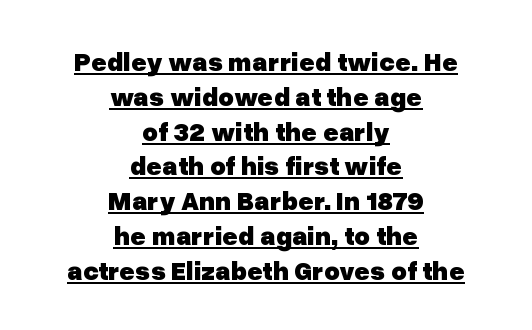
The rag falls on both sides of this text block equally. A normal amount of white space separates one row of letters from the next. Look at the stroke-to-counter ratio: heavy, a bold. Ordinary non-slanted type is in use. The type is set solid horizontally, with unmodified tracking. Underlined type.
